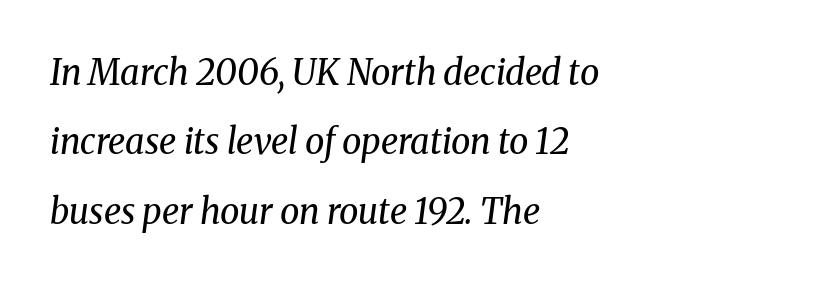
Q: Is the text bold? A: No.
Q: Is the text italic (slanted)? A: Yes, it leans right by about 8 degrees.
Q: Is the typeface a serif or a sans-serif typeface? A: Serif.
Q: Is the text underlined? A: No.
Q: How is the paragraph aligned? A: Left-aligned.
Q: Is the spacing between letters normal or unusually wide? A: Normal.
Q: Is the spacing between lines tight, normal or loose? A: Loose.
Q: Width (condensed, normal, or wide)? A: Normal.
Q: Stroke contrast? A: Medium.
Q: x-height? A: Medium.
Q: Monospaced? A: No.
